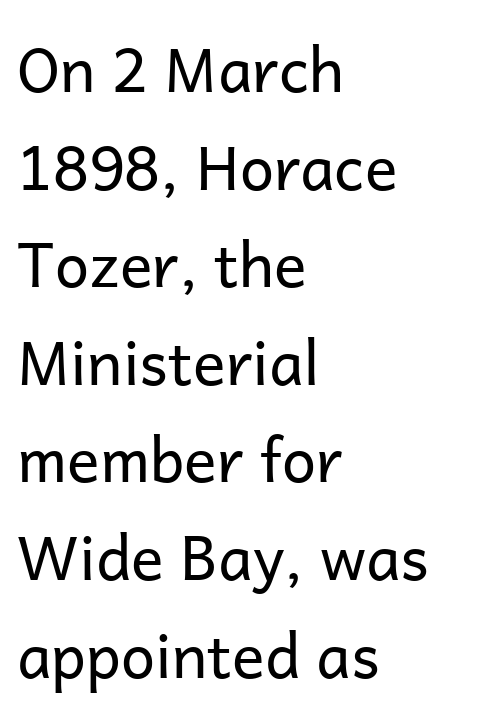
The image shows 61 px regular-weight sans-serif type, upright; set left-aligned, normal line spacing (1.6x), normal letter spacing, not underlined; low stroke contrast and a medium x-height.
